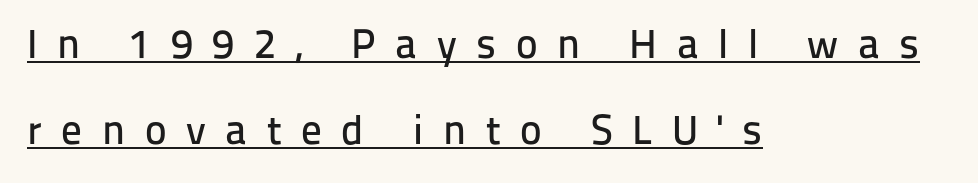
Q: Is the text italic (slanted)? A: No, it is upright.
Q: Is the typeface a serif or a sans-serif typeface? A: Sans-serif.
Q: Is the text underlined? A: Yes.
Q: How is the paragraph aligned? A: Left-aligned.
Q: Is the spacing between letters normal or unusually wide? A: Unusually wide.
Q: Is the spacing between lines tight, normal or loose? A: Loose.
Q: Width (condensed, normal, or wide)? A: Normal.
Q: Stroke contrast? A: Low.
Q: x-height? A: Medium.
Q: Monospaced? A: No.
